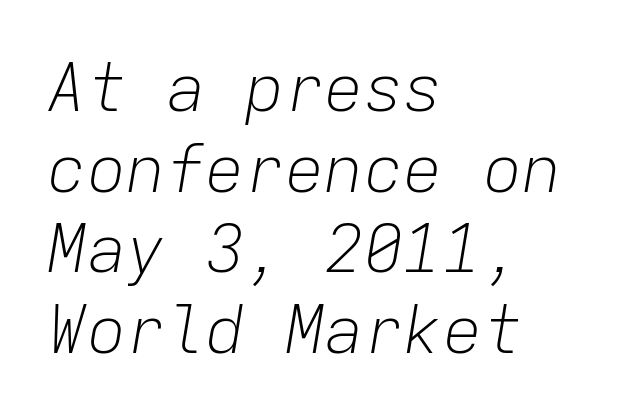
Q: Is the text bold? A: No.
Q: Is the text italic (slanted)? A: Yes, it leans right by about 9 degrees.
Q: Is the text underlined? A: No.
Q: How is the paragraph aligned? A: Left-aligned.
Q: Is the spacing between letters normal or unusually wide? A: Normal.
Q: Width (condensed, normal, or wide)? A: Normal.
Q: Stroke contrast? A: Low.
Q: x-height? A: Medium.
Q: Monospaced? A: Yes.
